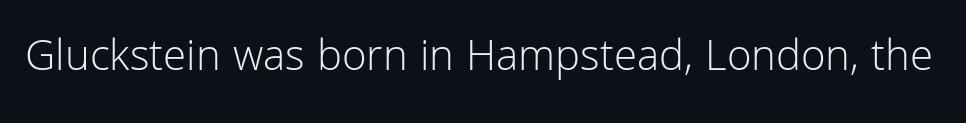
Q: Is the text bold? A: No.
Q: Is the text italic (slanted)? A: No, it is upright.
Q: Is the typeface a serif or a sans-serif typeface? A: Sans-serif.
Q: Is the text underlined? A: No.
Q: Is the spacing between letters normal or unusually wide? A: Normal.
Q: Width (condensed, normal, or wide)? A: Normal.
Q: Stroke contrast? A: Low.
Q: x-height? A: Medium.
Q: Monospaced? A: No.
